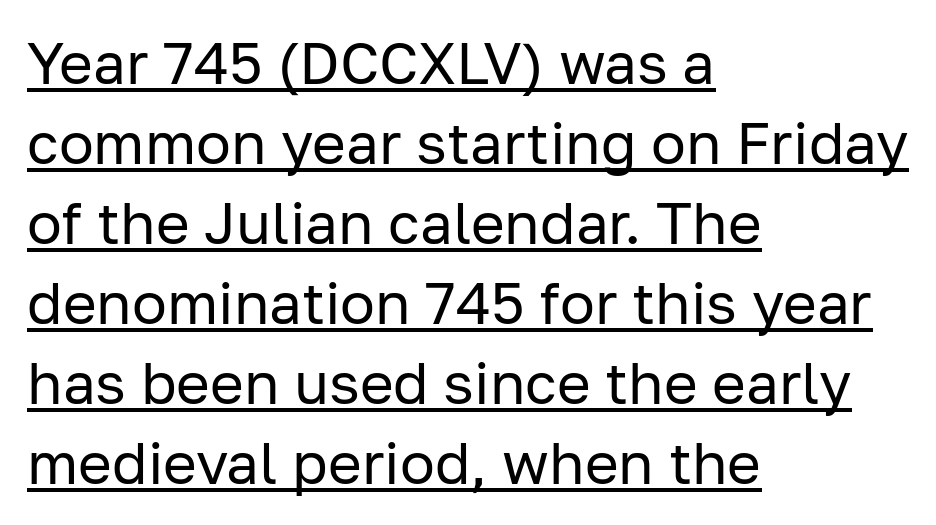
Q: Is the text bold? A: No.
Q: Is the text italic (slanted)? A: No, it is upright.
Q: Is the typeface a serif or a sans-serif typeface? A: Sans-serif.
Q: Is the text underlined? A: Yes.
Q: How is the paragraph aligned? A: Left-aligned.
Q: Is the spacing between letters normal or unusually wide? A: Normal.
Q: Is the spacing between lines tight, normal or loose? A: Normal.
Q: Width (condensed, normal, or wide)? A: Normal.
Q: Stroke contrast? A: Low.
Q: x-height? A: Medium.
Q: Monospaced? A: No.
